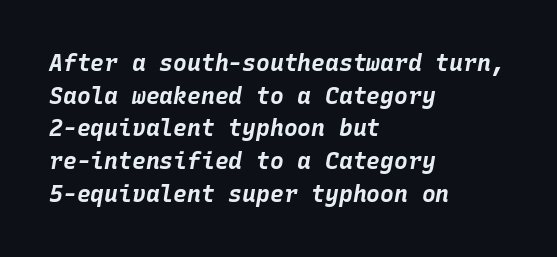
Q: Is the text bold? A: Yes.
Q: Is the text italic (slanted)? A: Yes, it leans right by about 10 degrees.
Q: Is the text underlined? A: No.
Q: How is the paragraph aligned? A: Left-aligned.
Q: Is the spacing between letters normal or unusually wide? A: Normal.
Q: Is the spacing between lines tight, normal or loose? A: Normal.
